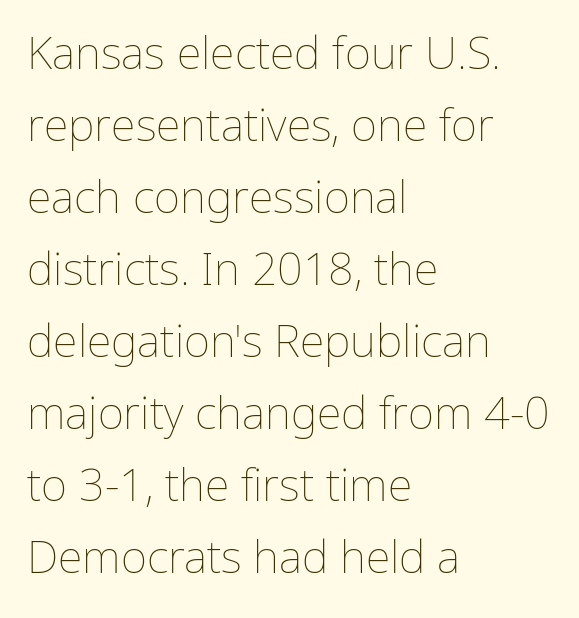
The image shows 45 px thin type, upright; set left-aligned, normal line spacing (1.6x), normal letter spacing, not underlined; low stroke contrast and a medium x-height.
